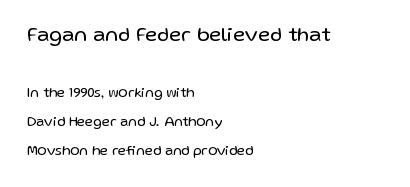
{"italic": "no", "bold": "no", "underline": "no", "align": "left", "line_spacing": "loose", "line_spacing_ratio": 2.07, "letter_spacing": "normal", "letter_spacing_em": 0.0, "larger_block": "first", "size_ratio": 1.5, "glyph_px": 21}
